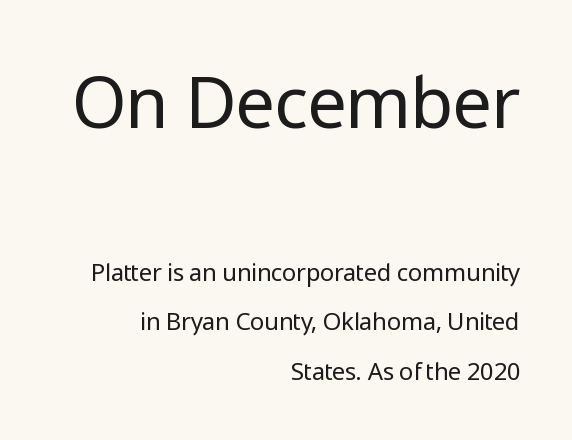
The image shows 71 px regular-weight sans-serif type, upright; set right-aligned, loose line spacing (2.06x), normal letter spacing, not underlined; the first (top) block is 2.96x larger; low stroke contrast and a medium x-height.
